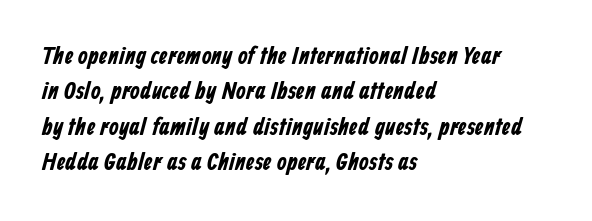
One glance says typical: line gaps are just what's usual. The rendering keeps characters at their native spacing. If you drew a ruler down the left edge, every line would touch it. Decoration check: the copy has no underline.
